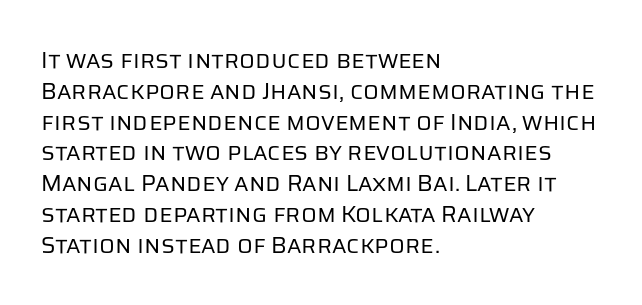
The image shows 23 px text type, upright; set left-aligned, normal line spacing (1.34x), normal letter spacing, not underlined.
